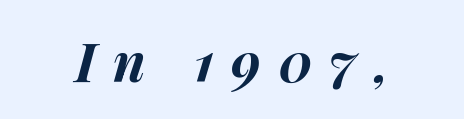
Q: Is the text bold? A: Yes.
Q: Is the text italic (slanted)? A: Yes, it leans right by about 14 degrees.
Q: Is the text underlined? A: No.
Q: Is the spacing between letters normal or unusually wide? A: Unusually wide.
Q: Width (condensed, normal, or wide)? A: Normal.
Q: Stroke contrast? A: Medium.
Q: x-height? A: Medium.
Q: Monospaced? A: No.
